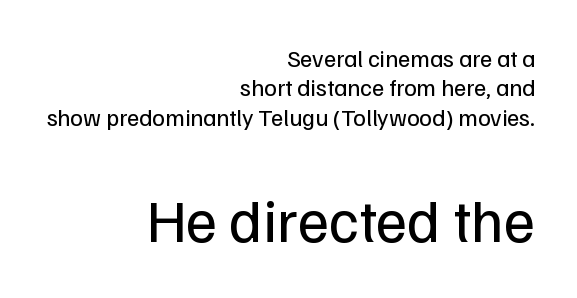
{"serif": "no", "italic": "no", "bold": "no", "weight": "regular", "width": "normal", "stroke_contrast": "low", "x_height": "medium", "monospaced": "no", "underline": "no", "align": "right", "line_spacing_ratio": 1.22, "letter_spacing": "normal", "letter_spacing_em": 0.0, "larger_block": "second", "size_ratio": 2.54, "glyph_px": 61}
